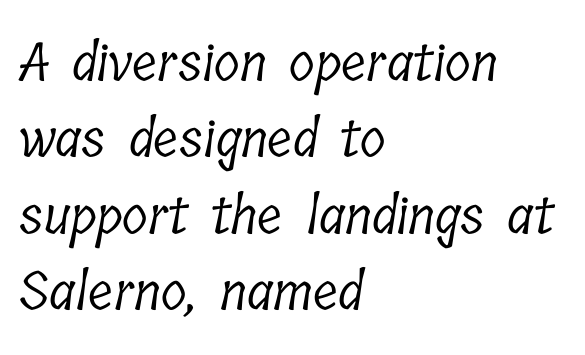
Q: Is the text bold? A: No.
Q: Is the typeface a serif or a sans-serif typeface? A: Serif.
Q: Is the text underlined? A: No.
Q: How is the paragraph aligned? A: Left-aligned.
Q: Is the spacing between letters normal or unusually wide? A: Normal.
Q: Is the spacing between lines tight, normal or loose? A: Normal.
Q: Width (condensed, normal, or wide)? A: Condensed.
Q: Stroke contrast? A: Low.
Q: x-height? A: Medium.
Q: Monospaced? A: No.
